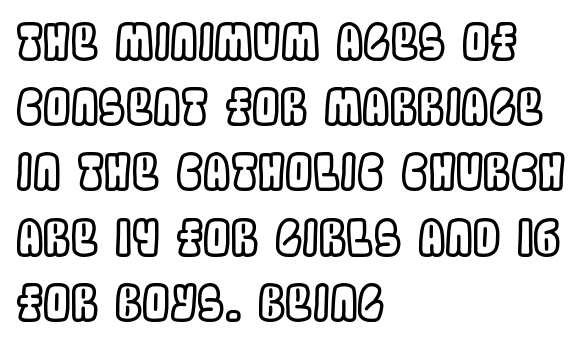
The text block is weighted toward the left margin, trailing off unevenly rightward. There is no visible air inserted between adjacent glyphs. The lines sit at an ordinary, default distance from one another. The gap between lines stays unmarked.
